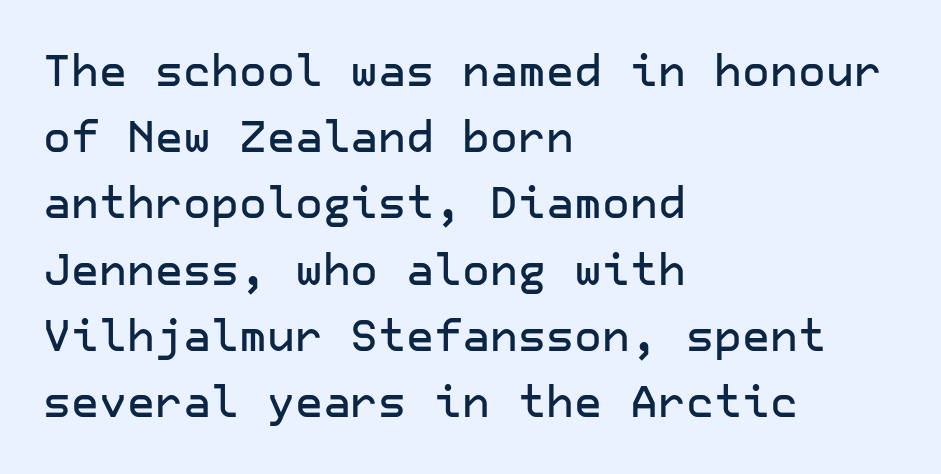
{"serif": "no", "italic": "no", "width": "normal", "stroke_contrast": "low", "x_height": "medium", "underline": "no", "align": "left", "line_spacing": "normal", "line_spacing_ratio": 1.54, "letter_spacing": "normal", "letter_spacing_em": 0.0, "glyph_px": 43}
